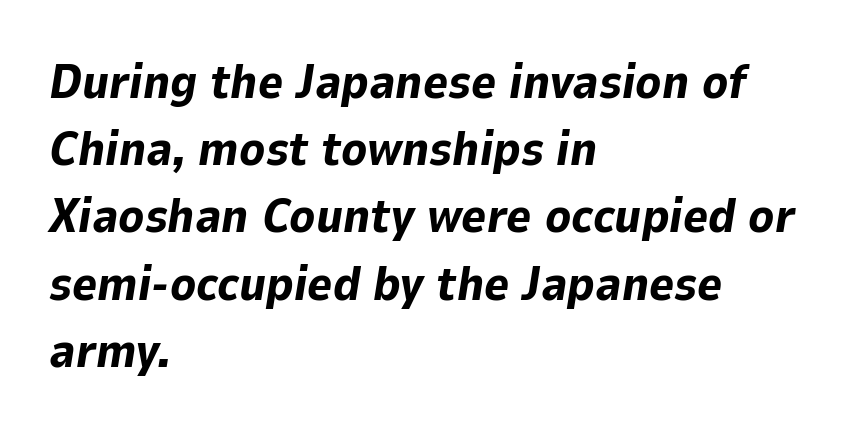
The image shows 48 px bold type, italic (leaning right); set left-aligned, normal line spacing (1.4x), normal letter spacing, not underlined; low stroke contrast and a medium x-height.
